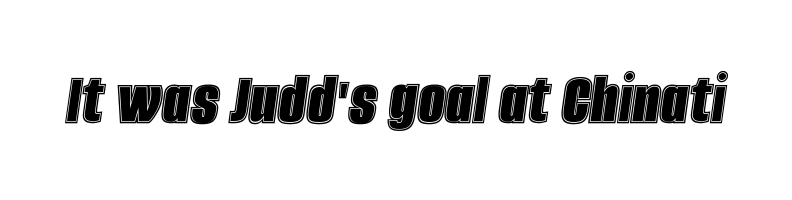
Plain, unruled lines of type. Posture: slanted. Do the characters align in a grid? No, the font is proportional. No extra tracking has been applied to these lines.
